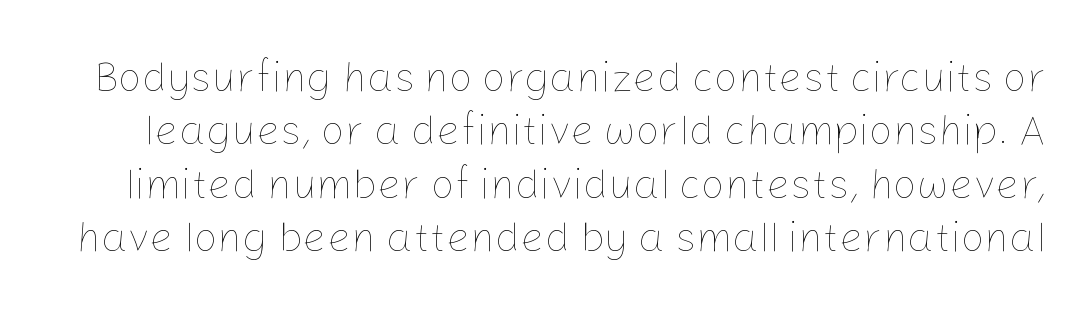
Rule under the text: the space is simply empty. Caption: standard tracking, unaltered. Regular leading. Think of a printed novel: that variable character pitch is what you see here. Posture: upright roman.
